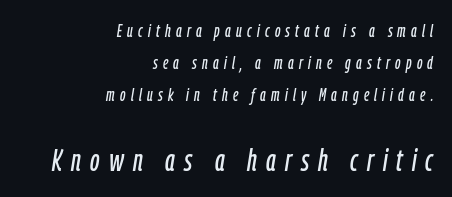
The image shows 31 px condensed type, italic (leaning right); set right-aligned, line spacing 1.78x, unusually wide letter spacing (+0.29 em), not underlined; the second (bottom) block is 1.72x larger; low stroke contrast and a medium x-height.
